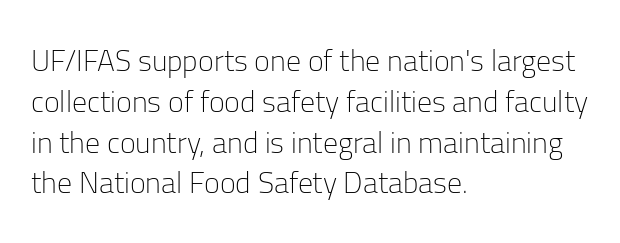
Q: Is the text bold? A: No.
Q: Is the text italic (slanted)? A: No, it is upright.
Q: Is the typeface a serif or a sans-serif typeface? A: Sans-serif.
Q: Is the text underlined? A: No.
Q: How is the paragraph aligned? A: Left-aligned.
Q: Is the spacing between letters normal or unusually wide? A: Normal.
Q: Is the spacing between lines tight, normal or loose? A: Normal.
Q: Width (condensed, normal, or wide)? A: Normal.
Q: Stroke contrast? A: Low.
Q: x-height? A: Medium.
Q: Monospaced? A: No.
